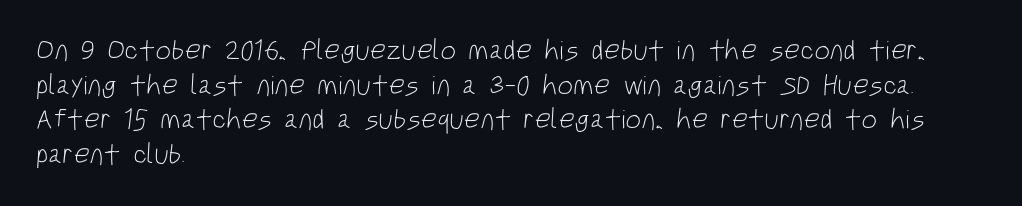
The image shows 28 px light, condensed sans-serif type; set left-aligned, line spacing 1.24x, normal letter spacing, not underlined; low stroke contrast and a large x-height.
